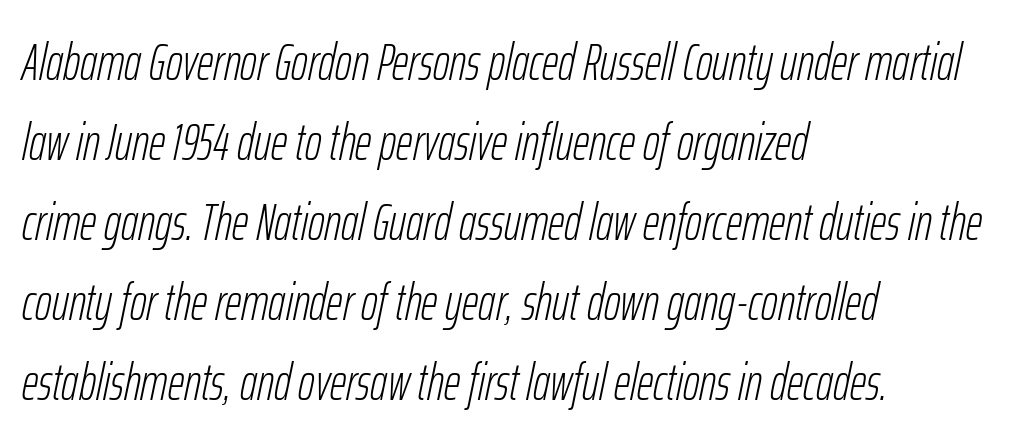
The image shows 51 px light, condensed type, italic (leaning right); set left-aligned, normal line spacing (1.57x), normal letter spacing, not underlined; low stroke contrast and a medium x-height.
